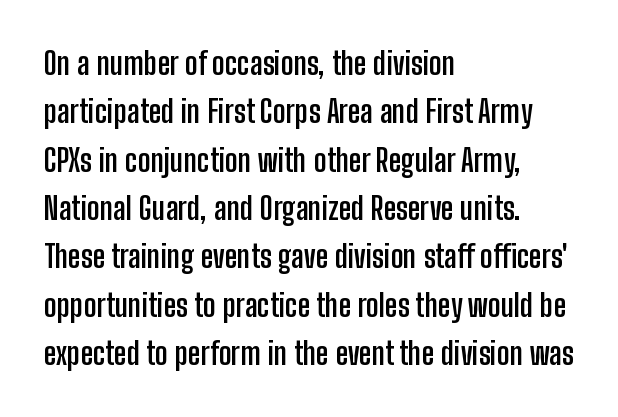
The image shows 31 px semibold, condensed sans-serif type, upright; set left-aligned, normal line spacing (1.56x), normal letter spacing, not underlined; low stroke contrast and a medium x-height.
